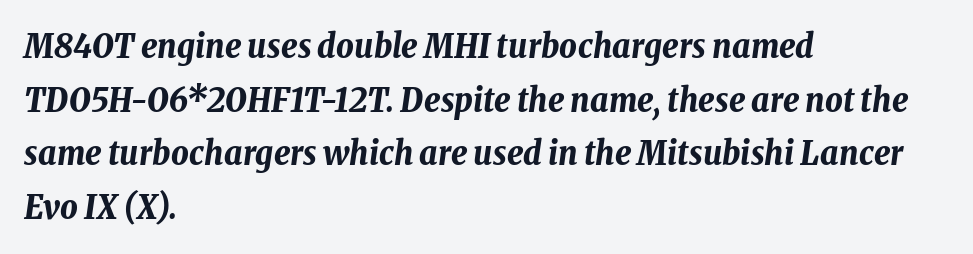
These lines keep a tight, regular rhythm from letter to letter. Would a proofreader flag this as italicized? Yes. The leading is moderate, giving the passage an even texture. Spacing verdict: proportional, widths tailored to each character.
